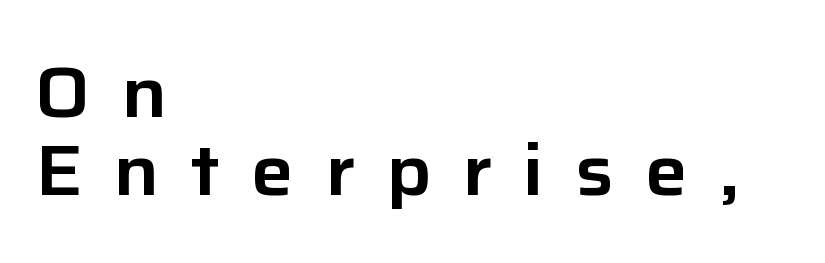
The image shows 72 px sans-serif type, upright; set left-aligned, tight line spacing (1.09x), unusually wide letter spacing (+0.43 em), not underlined; low stroke contrast and a medium x-height.
